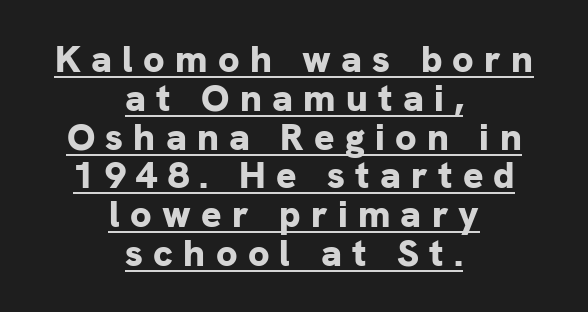
{"serif": "no", "italic": "no", "bold": "yes", "weight": "bold", "width": "normal", "stroke_contrast": "low", "x_height": "medium", "monospaced": "no", "underline": "yes", "align": "center", "line_spacing": "tight", "line_spacing_ratio": 1.02, "letter_spacing": "wide", "letter_spacing_em": 0.27, "glyph_px": 38}
